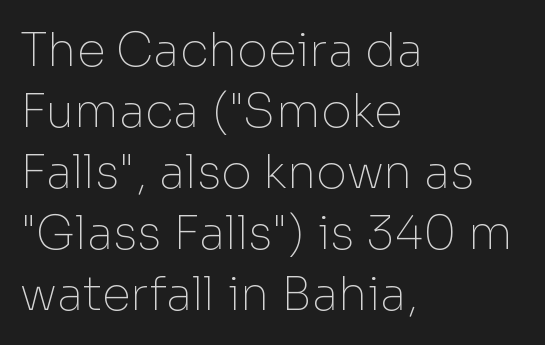
The font family rendered here belongs to the sans-serif group. Is the block centered? No — it sits flush against the left margin. These glyphs show unthickened strokes, regular width or finer. Is this a fixed-width face? No — the glyphs have proportional, varying widths.
